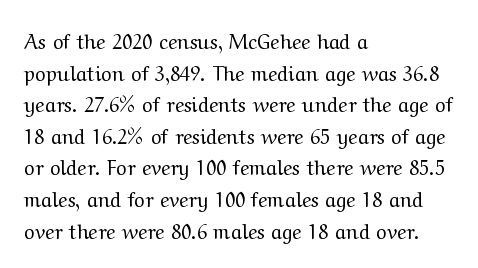
Q: Is the text bold? A: No.
Q: Is the text italic (slanted)? A: No, it is upright.
Q: Is the text underlined? A: No.
Q: How is the paragraph aligned? A: Left-aligned.
Q: Is the spacing between letters normal or unusually wide? A: Normal.
Q: Is the spacing between lines tight, normal or loose? A: Normal.
